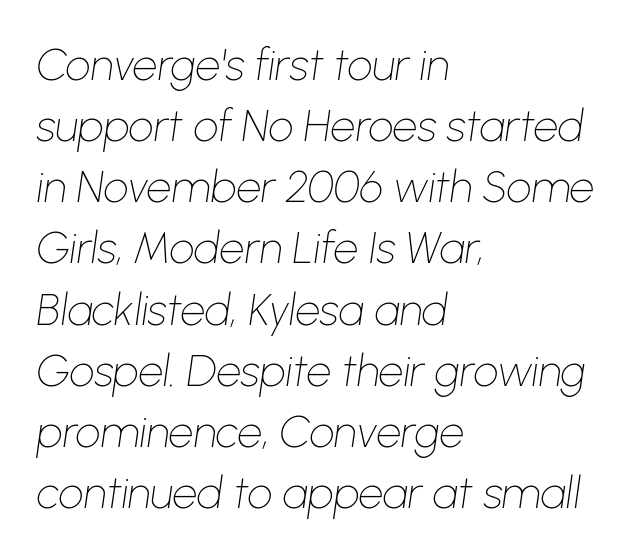
Does the leading feel generous? No, just average. It's the slanting kind of type. The gap between lines stays unmarked. You could not count columns in this text — the font is proportionally spaced. Think standard paragraph weight, or any step lighter than that.
